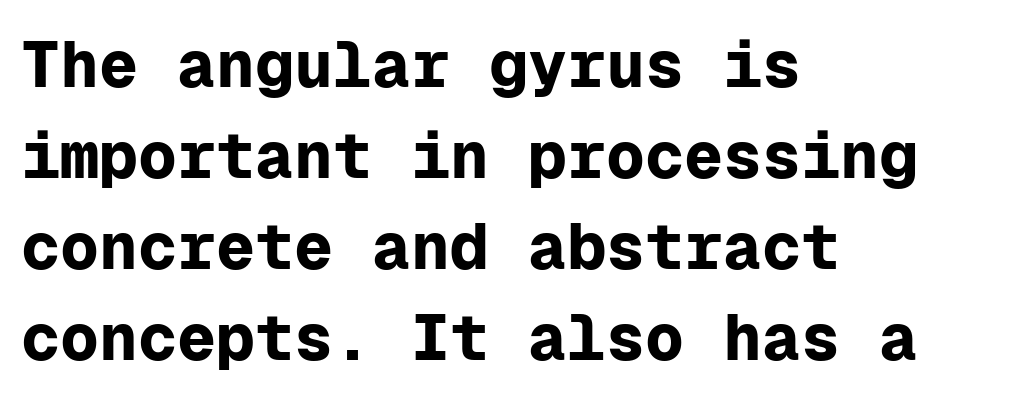
Pretty heavy lettering here — definitely bold. This sample has the even, mechanical cadence of fixed-width lettering. You can tell from the bare stems that sans-serif type was used. Only glyphs here, with clear space below each row. This rendering uses left alignment, leaving the right contour irregular. Between one letter and the next there's only the usual sliver of space.
